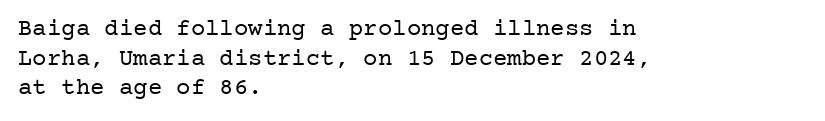
Words appear dense and cohesive because spacing is normal. Stem width sits at or under what a default text font uses. Honestly, there is no underline to notice here at all. The lettering stays uniformly vertical, giving the passage a roman look.
